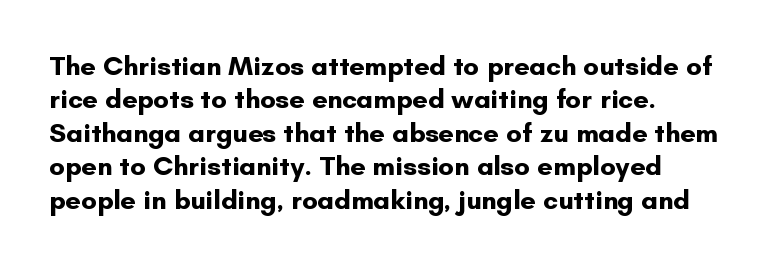
Q: Is the text bold? A: Yes.
Q: Is the text italic (slanted)? A: No, it is upright.
Q: Is the text underlined? A: No.
Q: Is the spacing between letters normal or unusually wide? A: Normal.
